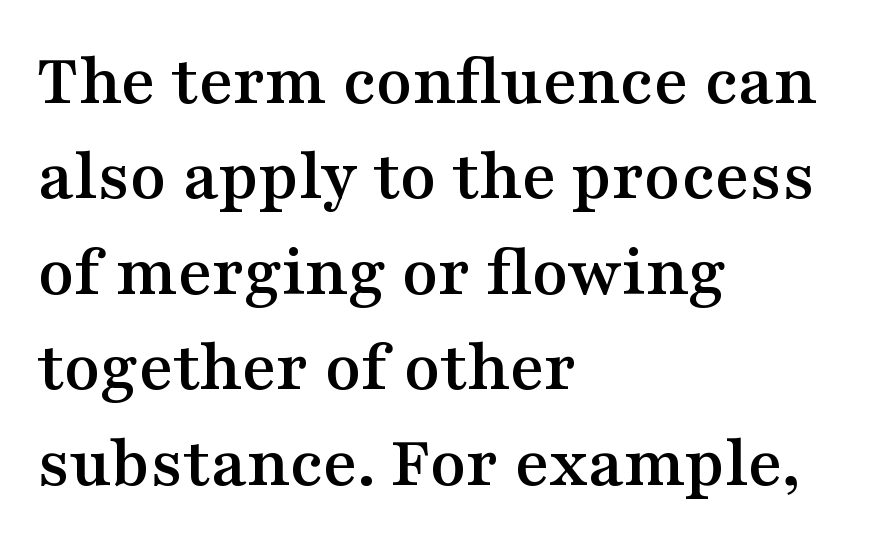
{"serif": "yes", "italic": "no", "width": "wide", "stroke_contrast": "medium", "x_height": "medium", "monospaced": "no", "underline": "no", "align": "left", "line_spacing": "normal", "line_spacing_ratio": 1.29, "letter_spacing": "normal", "letter_spacing_em": 0.0, "glyph_px": 74}
